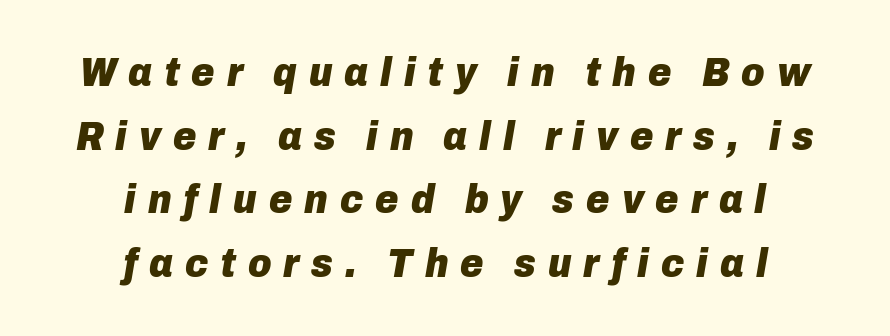
{"italic": "yes", "lean": "right", "slant_degrees": 10, "bold": "yes", "weight": "heavy", "width": "normal", "stroke_contrast": "low", "x_height": "medium", "monospaced": "no", "underline": "no", "align": "center", "line_spacing": "normal", "line_spacing_ratio": 1.59, "letter_spacing": "wide", "letter_spacing_em": 0.3, "glyph_px": 40}
